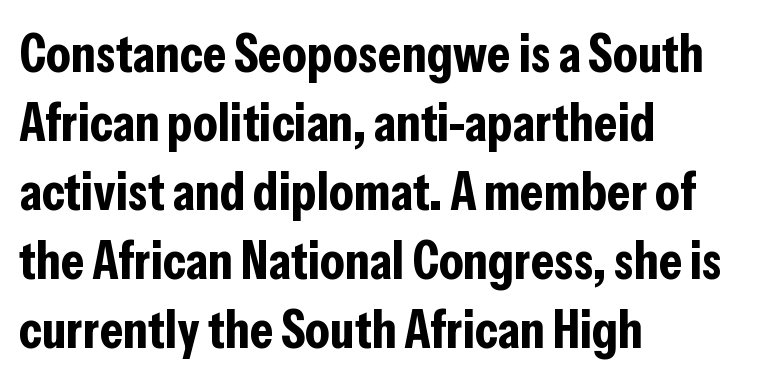
The face used here has the dense, thick strokes of a bold. The line texture is even and compact thanks to regular tracking. The compositor pushed each line to the left boundary. Is there any slant? The stems are plumb.
